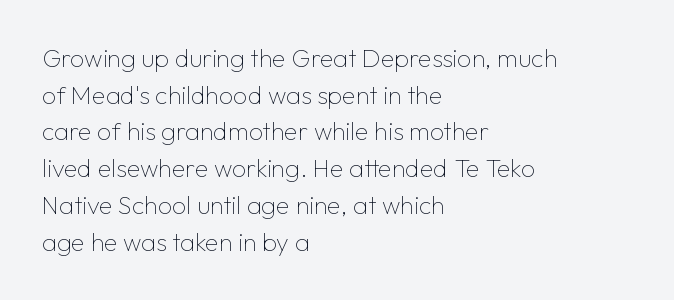
The image shows 25 px text type, upright; set left-aligned, normal line spacing (1.47x), normal letter spacing, not underlined.
